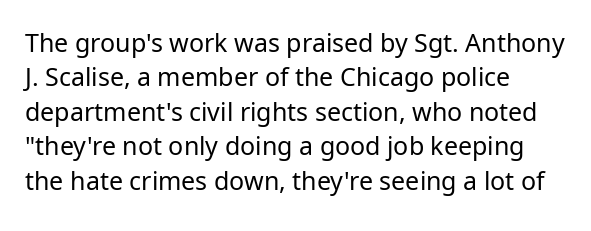
The image shows 25 px text type, upright; set left-aligned, normal line spacing (1.38x), normal letter spacing, not underlined.
